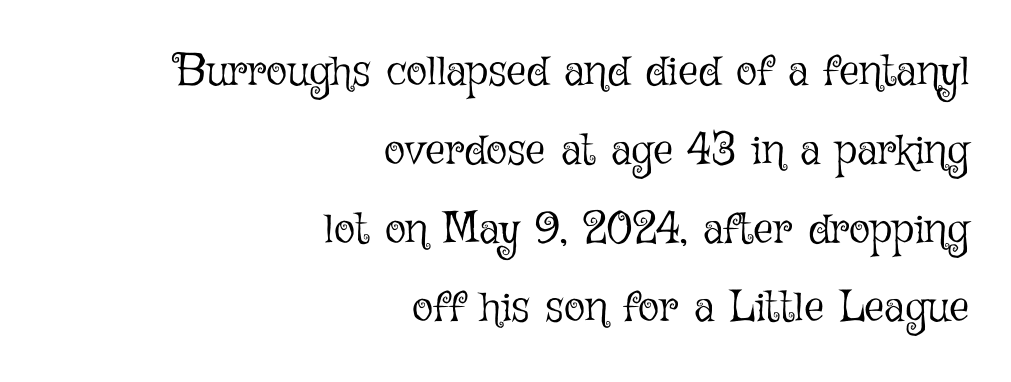
The image shows 44 px light type, upright; set right-aligned, line spacing 1.79x, normal letter spacing, not underlined; low stroke contrast and a medium x-height.
